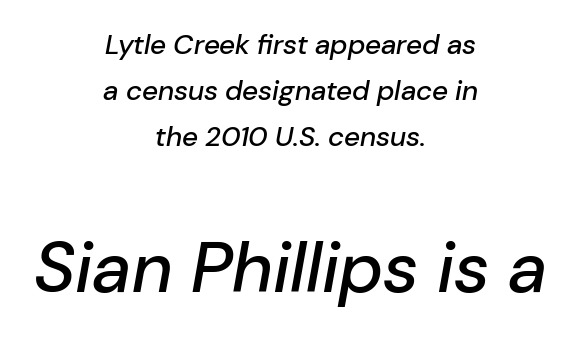
The image shows 71 px text type, italic (leaning right); set centered, normal line spacing (1.65x), normal letter spacing, not underlined; the second (bottom) block is 2.54x larger; low stroke contrast and a medium x-height.
